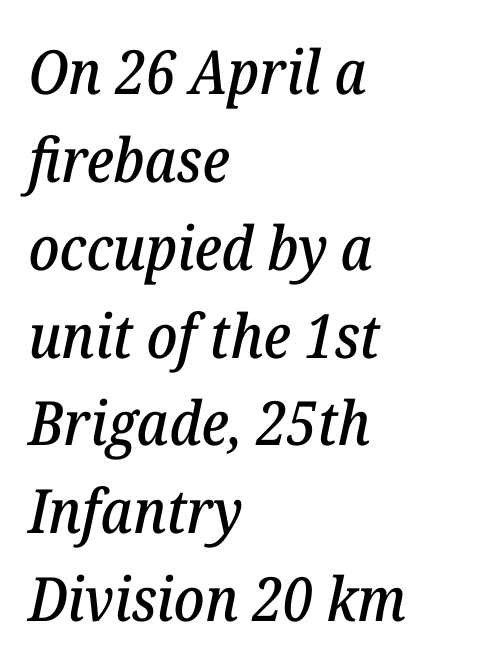
The image shows 61 px serif type, italic (leaning right); set left-aligned, normal line spacing (1.44x), normal letter spacing, not underlined; low stroke contrast and a medium x-height.
